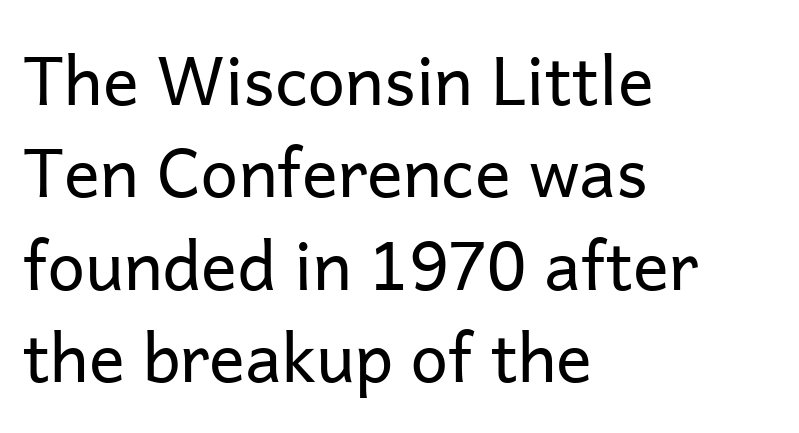
The image shows 67 px regular-weight sans-serif type, upright; set left-aligned, normal line spacing (1.38x), normal letter spacing, not underlined; low stroke contrast and a medium x-height.
